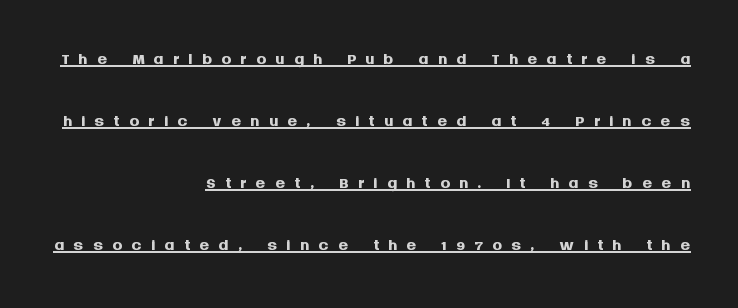
Q: Is the text bold? A: Yes.
Q: Is the text italic (slanted)? A: No, it is upright.
Q: Is the text underlined? A: Yes.
Q: How is the paragraph aligned? A: Right-aligned.
Q: Is the spacing between letters normal or unusually wide? A: Unusually wide.
Q: Is the spacing between lines tight, normal or loose? A: Loose.
